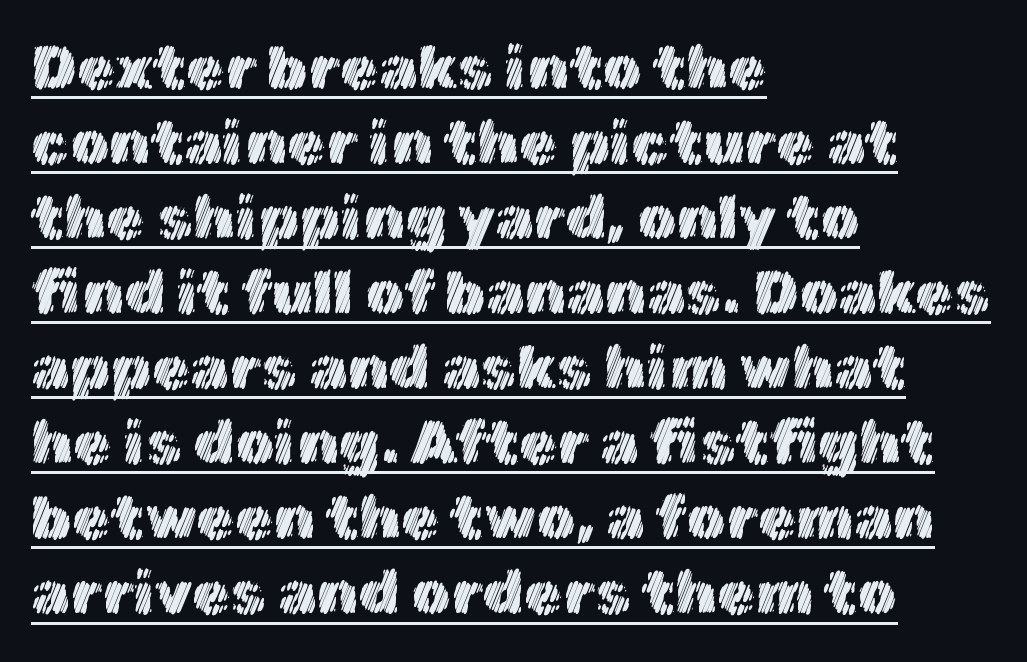
The image shows 62 px text type, upright; set left-aligned, line spacing 1.21x, normal letter spacing, underlined; a medium x-height.
